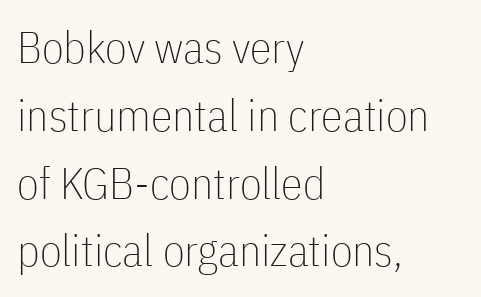
{"serif": "no", "italic": "no", "bold": "no", "weight": "thin", "width": "condensed", "stroke_contrast": "low", "x_height": "medium", "monospaced": "no", "underline": "no", "align": "left", "line_spacing": "normal", "line_spacing_ratio": 1.54, "letter_spacing": "normal", "letter_spacing_em": 0.0, "glyph_px": 44}
